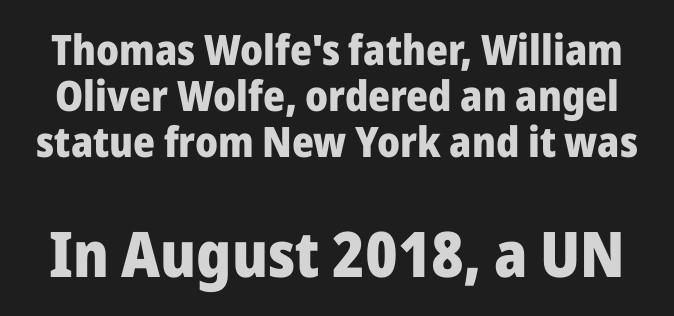
{"serif": "no", "italic": "no", "bold": "yes", "weight": "heavy", "width": "normal", "stroke_contrast": "low", "x_height": "medium", "monospaced": "no", "underline": "no", "line_spacing": "tight", "line_spacing_ratio": 1.1, "letter_spacing": "normal", "letter_spacing_em": 0.0, "larger_block": "second", "size_ratio": 1.5, "glyph_px": 63}
